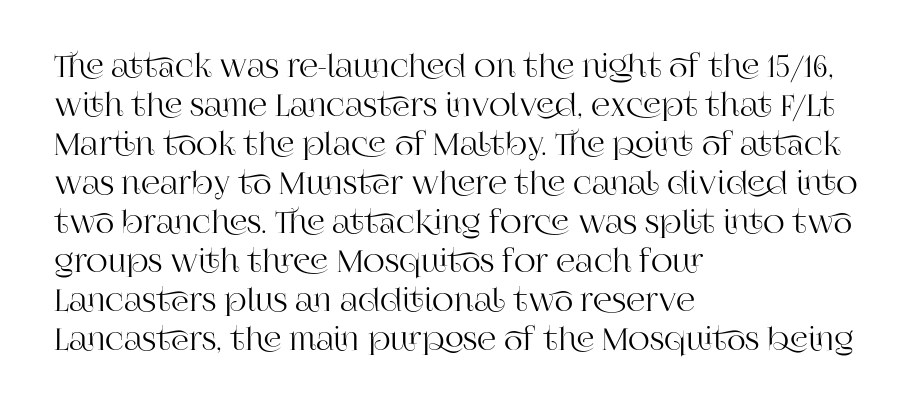
{"serif": "yes", "italic": "no", "width": "normal", "stroke_contrast": "high", "x_height": "large", "monospaced": "no", "underline": "no", "align": "left", "line_spacing": "normal", "line_spacing_ratio": 1.3, "letter_spacing": "normal", "letter_spacing_em": 0.0, "glyph_px": 30}
